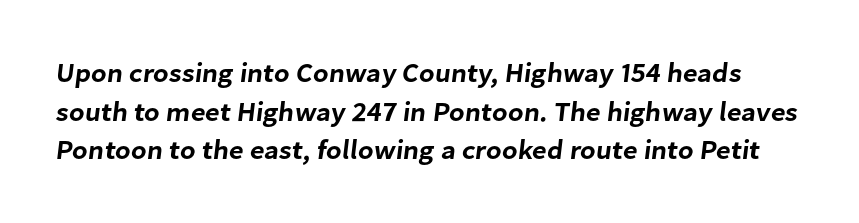
{"underline": "no", "line_spacing": "normal", "line_spacing_ratio": 1.43, "letter_spacing": "normal", "letter_spacing_em": 0.0, "glyph_px": 27}
